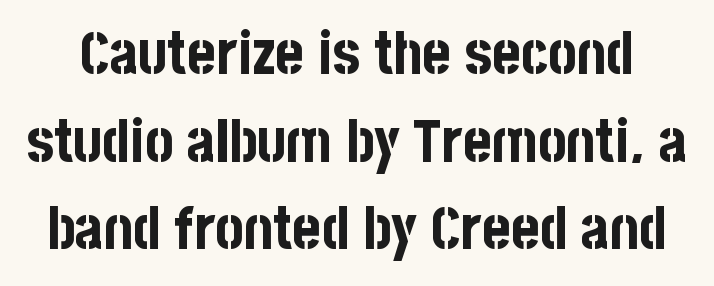
{"serif": "no", "italic": "no", "bold": "yes", "weight": "bold", "width": "condensed", "stroke_contrast": "low", "x_height": "large", "monospaced": "no", "underline": "no", "line_spacing": "normal", "line_spacing_ratio": 1.46, "letter_spacing": "normal", "letter_spacing_em": 0.0, "glyph_px": 60}
